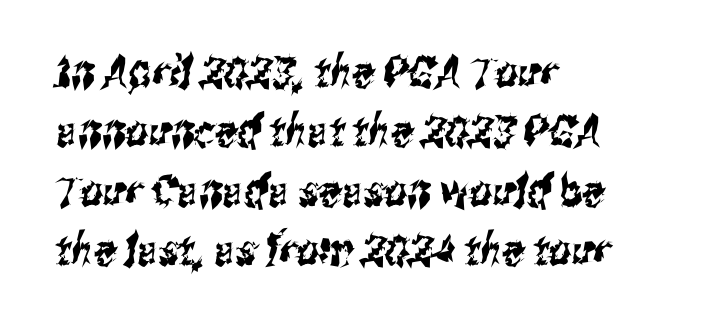
Each letter's strokes conclude bluntly, with no projecting serifs. The rendering uses a moderate line-height, typical for paragraphs. The zone under the glyphs is completely vacant. Is this a fixed-width face? No — the glyphs have proportional, varying widths. Look at the tracking — it's just the regular setting, nothing added.
